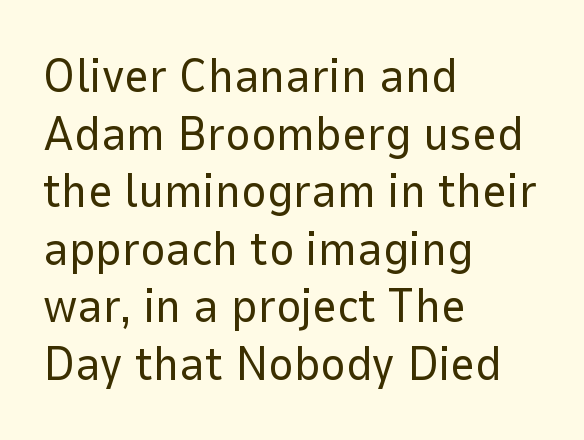
{"serif": "no", "italic": "no", "bold": "no", "weight": "regular", "width": "normal", "stroke_contrast": "low", "x_height": "medium", "monospaced": "no", "underline": "no", "align": "left", "line_spacing_ratio": 1.2, "letter_spacing": "normal", "letter_spacing_em": 0.0, "glyph_px": 48}
